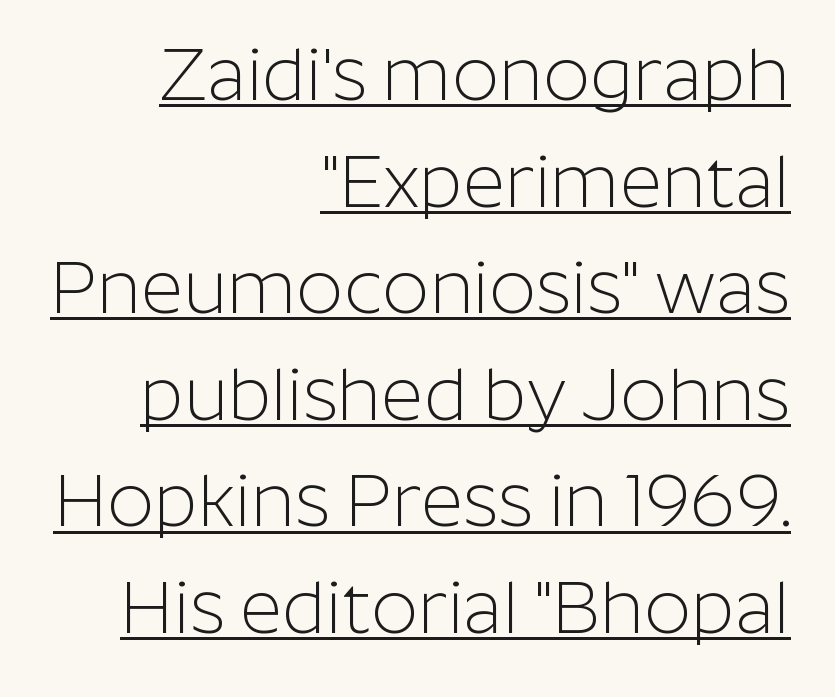
{"serif": "no", "italic": "no", "bold": "no", "weight": "light", "width": "normal", "stroke_contrast": "low", "x_height": "medium", "monospaced": "no", "underline": "yes", "align": "right", "line_spacing": "normal", "line_spacing_ratio": 1.46, "letter_spacing": "normal", "letter_spacing_em": 0.0, "glyph_px": 73}
